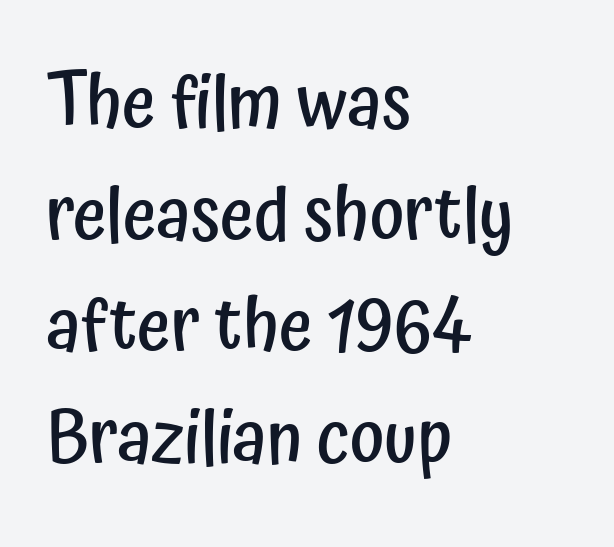
{"serif": "no", "italic": "no", "bold": "semi", "weight": "semibold", "width": "condensed", "stroke_contrast": "low", "x_height": "medium", "monospaced": "no", "underline": "no", "align": "left", "line_spacing": "normal", "line_spacing_ratio": 1.53, "letter_spacing": "normal", "letter_spacing_em": 0.0, "glyph_px": 73}
